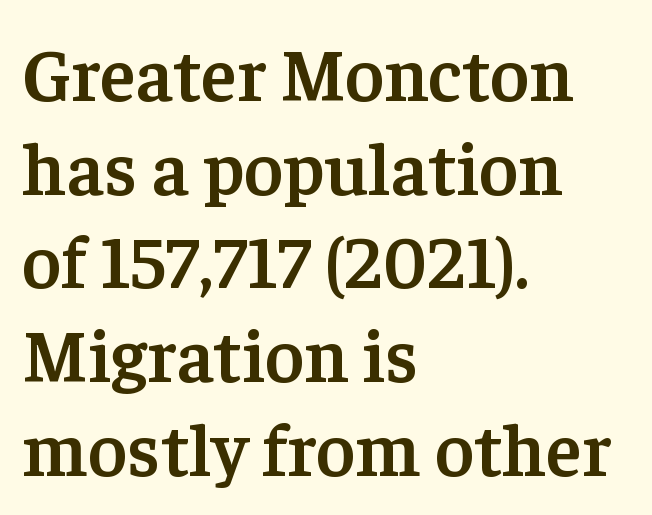
Q: Is the text bold? A: Semi-bold.
Q: Is the text italic (slanted)? A: No, it is upright.
Q: Is the typeface a serif or a sans-serif typeface? A: Serif.
Q: Is the text underlined? A: No.
Q: How is the paragraph aligned? A: Left-aligned.
Q: Is the spacing between letters normal or unusually wide? A: Normal.
Q: Is the spacing between lines tight, normal or loose? A: Normal.
Q: Width (condensed, normal, or wide)? A: Normal.
Q: Stroke contrast? A: Low.
Q: x-height? A: Medium.
Q: Monospaced? A: No.
